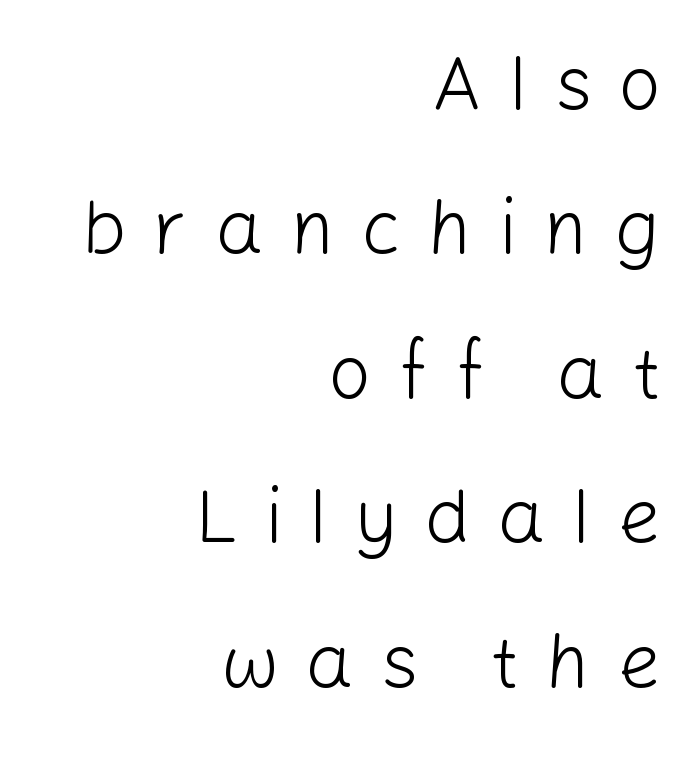
This sample has the flowing, uneven cadence of proportional lettering. No extra ink here — the face is not bold. You can tell from the bare stems that sans-serif type was used. Horizontally, the lines are justified to the trailing edge only. This is the regular roman posture of the typeface. Letter spacing: wide.
